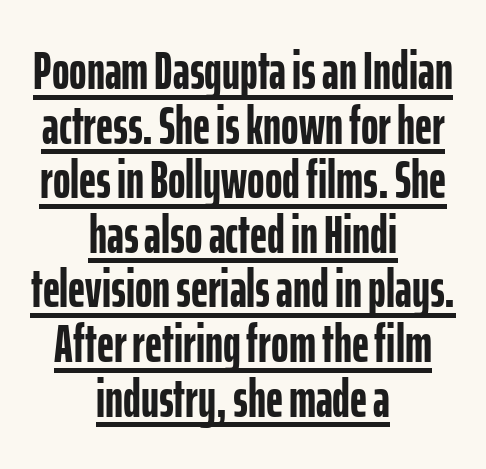
Q: Is the text bold? A: Yes.
Q: Is the text italic (slanted)? A: No, it is upright.
Q: Is the typeface a serif or a sans-serif typeface? A: Sans-serif.
Q: Is the text underlined? A: Yes.
Q: How is the paragraph aligned? A: Centered.
Q: Is the spacing between letters normal or unusually wide? A: Normal.
Q: Is the spacing between lines tight, normal or loose? A: Tight.
Q: Width (condensed, normal, or wide)? A: Condensed.
Q: Stroke contrast? A: Low.
Q: x-height? A: Medium.
Q: Monospaced? A: No.
